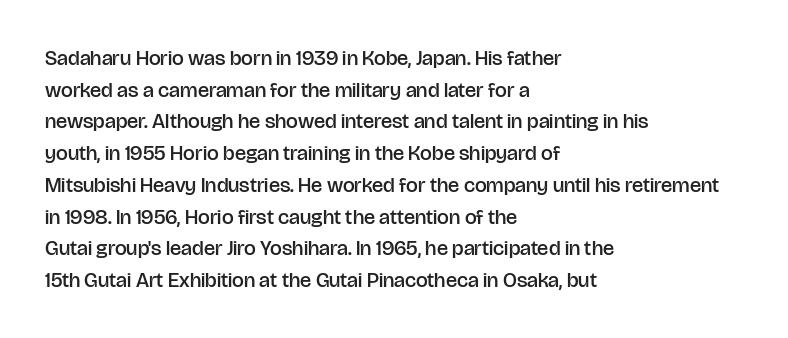
{"italic": "no", "bold": "semi", "underline": "no", "align": "left", "line_spacing": "normal", "line_spacing_ratio": 1.51, "letter_spacing": "normal", "letter_spacing_em": 0.0, "glyph_px": 21}
